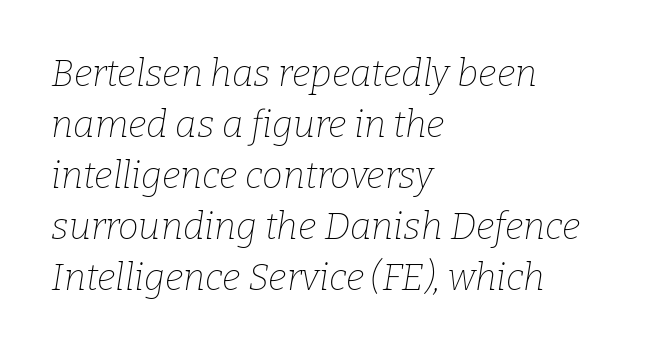
{"serif": "yes", "italic": "yes", "lean": "right", "slant_degrees": 9, "bold": "no", "weight": "thin", "width": "normal", "stroke_contrast": "low", "x_height": "medium", "monospaced": "no", "underline": "no", "align": "left", "line_spacing": "normal", "line_spacing_ratio": 1.38, "letter_spacing": "normal", "letter_spacing_em": 0.0, "glyph_px": 37}
